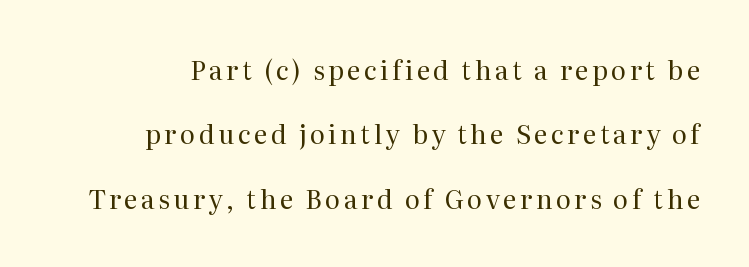
{"italic": "no", "bold": "no", "underline": "no", "line_spacing": "loose", "line_spacing_ratio": 2.48, "glyph_px": 26}
